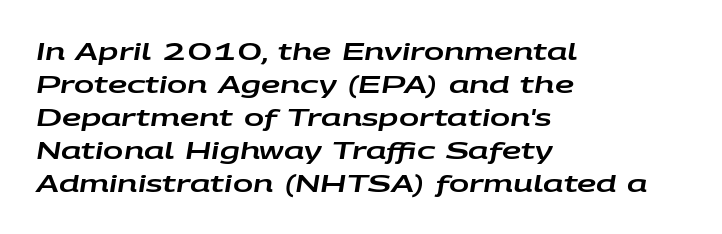
Q: Is the text italic (slanted)? A: Yes, it leans right by about 9 degrees.
Q: Is the text underlined? A: No.
Q: How is the paragraph aligned? A: Left-aligned.
Q: Is the spacing between letters normal or unusually wide? A: Normal.
Q: Is the spacing between lines tight, normal or loose? A: Normal.
